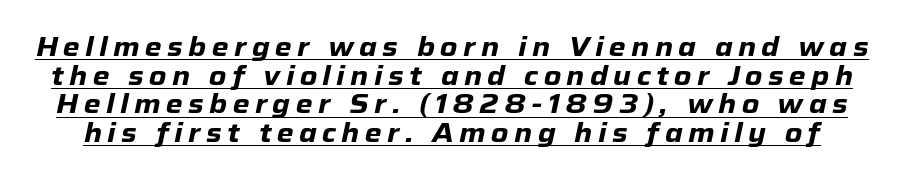
The block of text is dense from top to bottom, with scant space between rows. Emphasis by weight is at full strength: bold. The rendered words wear a rule along their underside. In terms of posture, this sample is oblique. Here the glyphs are tracked loosely, breaking word shapes into spaced letters.
